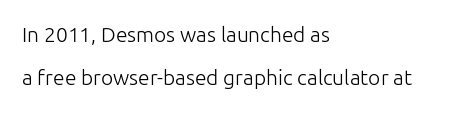
A quiet, ordinary-to-light weight characterises the typeface. This is roman type, the default non-slanted kind. The line-height multiplier appears high, well above default. Tracking value appears to be zero — textbook default spacing. The area under the type is left untouched.
